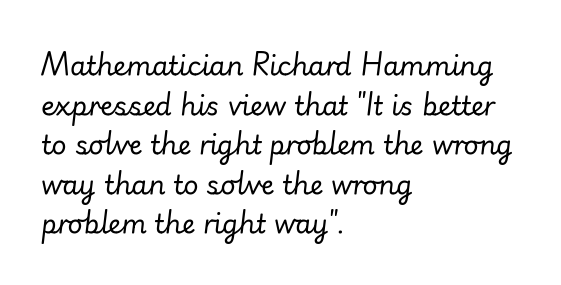
Compared with a typical body face, this is equally light or lighter still. The paragraph shown leans on its left margin. The line-height multiplier appears to be the usual default. The passage shown is not underscored anywhere. Standard letterfit; no display-style spreading of the glyphs.
